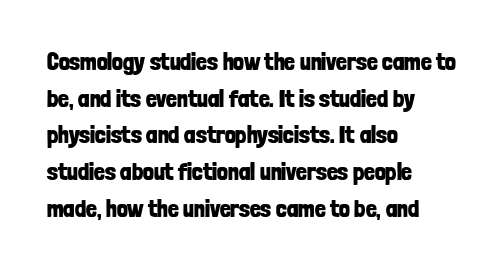
{"italic": "no", "bold": "yes", "underline": "no", "align": "left", "line_spacing": "normal", "line_spacing_ratio": 1.53, "letter_spacing": "normal", "letter_spacing_em": 0.0, "glyph_px": 24}
